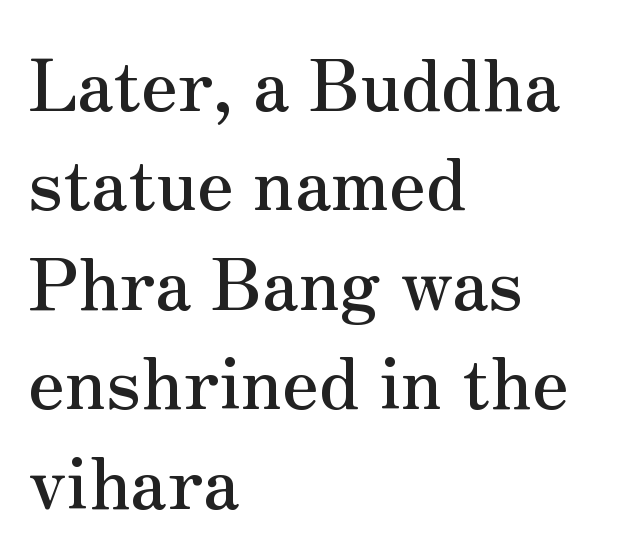
Each letter keeps its own natural width here, so spacing adapts to shape. Letters rest on an invisible, unmarked baseline. This is the regular roman posture of the typeface. The typeface chosen for these lines features serifs. This rendering uses left alignment, leaving the right contour irregular. Leading matches the norm, producing a regular column.
